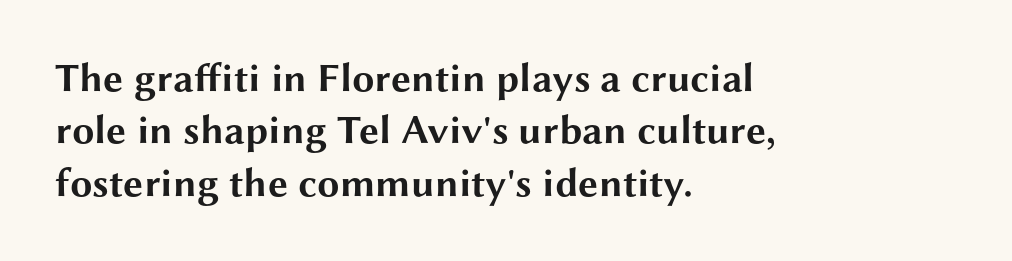
{"serif": "no", "italic": "no", "bold": "yes", "weight": "bold", "width": "wide", "stroke_contrast": "medium", "x_height": "medium", "monospaced": "no", "underline": "no", "align": "left", "line_spacing": "normal", "line_spacing_ratio": 1.31, "letter_spacing": "normal", "letter_spacing_em": 0.0, "glyph_px": 40}
